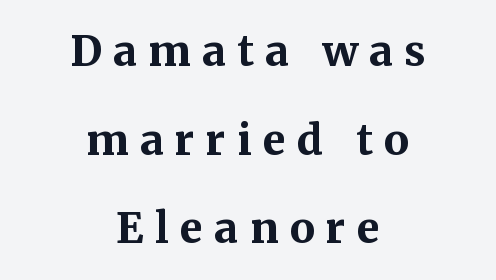
Compared with typical body copy, the letter spacing here is much looser. In terms of leading, this rendering errs on the spacious side. You can tell it's not italic because the verticals are truly vertical. Note the varied advance widths — an 'i' is clearly narrower than an 'm'.
